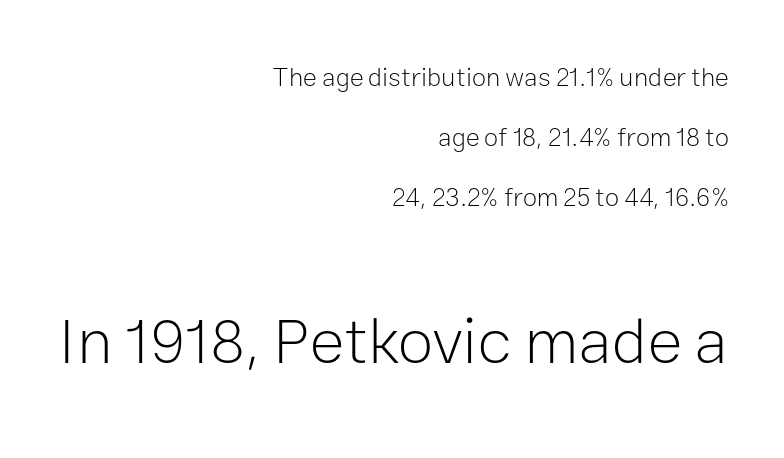
Q: Is the text bold? A: No.
Q: Is the text italic (slanted)? A: No, it is upright.
Q: Is the typeface a serif or a sans-serif typeface? A: Sans-serif.
Q: Is the text underlined? A: No.
Q: How is the paragraph aligned? A: Right-aligned.
Q: Is the spacing between letters normal or unusually wide? A: Normal.
Q: Is the spacing between lines tight, normal or loose? A: Loose.
Q: Which block of text is set in a larger size, the first (top) or the second (bottom)? A: The second (bottom) one.
Q: Width (condensed, normal, or wide)? A: Normal.
Q: Stroke contrast? A: Low.
Q: x-height? A: Medium.
Q: Monospaced? A: No.
